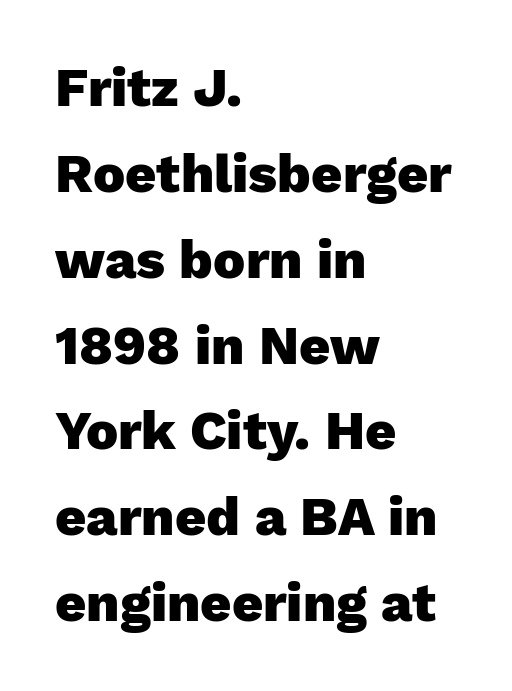
In CSS terms this would be text-align: left. On the weight axis this lands at bold, roughly 700. This sample has the flowing, uneven cadence of proportional lettering. Upright lettering throughout. In terms of letterspacing, this is plain default setting.
